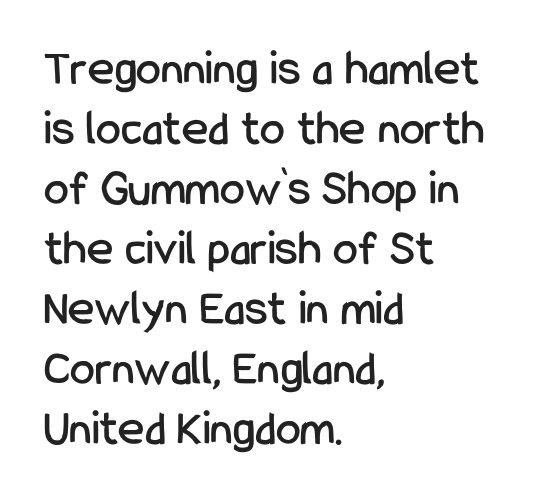
Characters follow at the spacing the type designer built in. No feet cap the strokes, marking this as sans-serif type. Each row of text sits above clean, open space. Every row of glyphs begins at an identical x-position on the left. Italic? Not at all — the glyphs are vertical.
